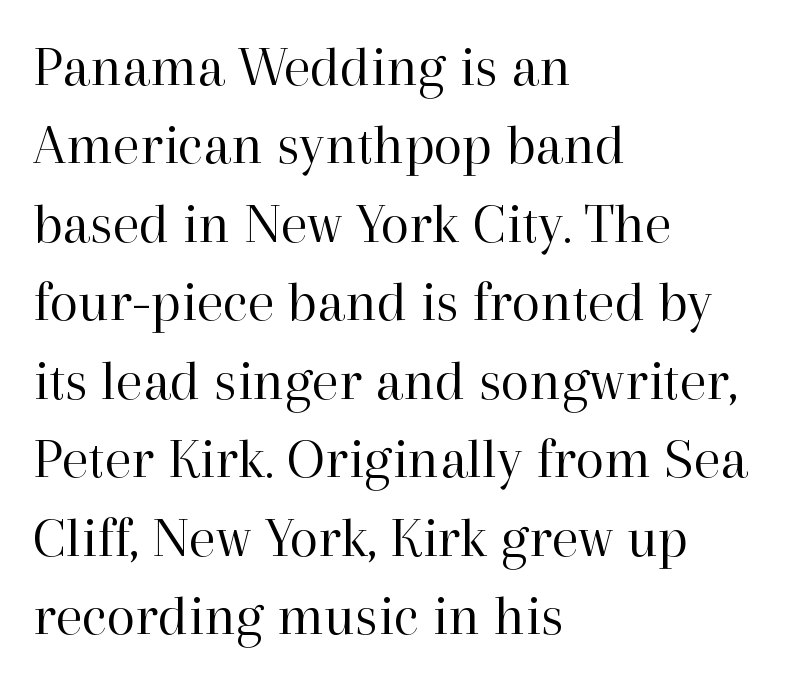
Anything drawn beneath the words? Only blank space. You could not count columns in this text — the font is proportionally spaced. This sample is left-justified, so line endings fall wherever the words run out. Characters remain perfectly vertical along every line. Horizontal bands of white between lines are of average thickness.
